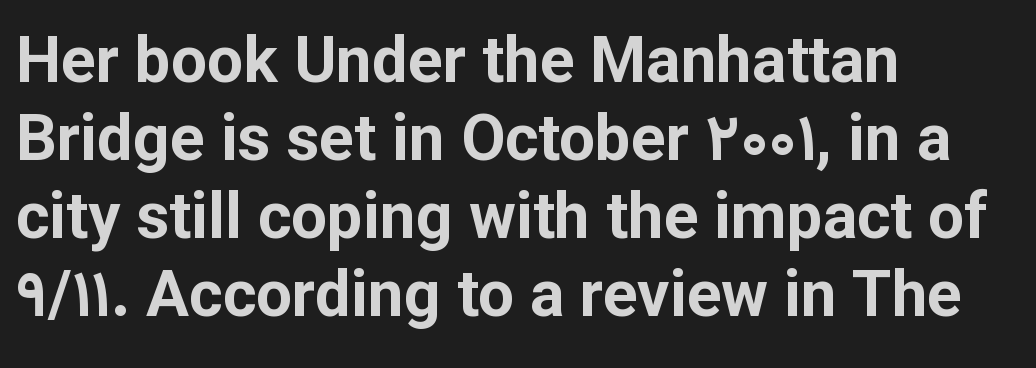
Every letter is thick-stroked: bold, no question. The face used here is proportionally spaced, like ordinary book or web type. A typesetter would call this zero additional tracking. Notice how the passage keeps a crisp vertical edge on the left only. Only glyphs here, with clear space below each row.
